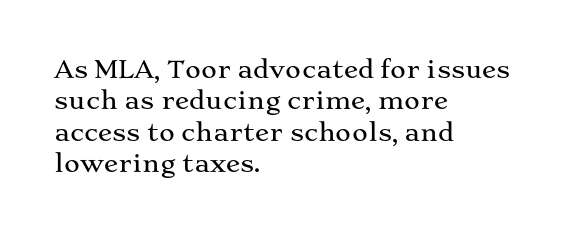
Q: Is the text italic (slanted)? A: No, it is upright.
Q: Is the text underlined? A: No.
Q: How is the paragraph aligned? A: Left-aligned.
Q: Is the spacing between letters normal or unusually wide? A: Normal.
Q: Is the spacing between lines tight, normal or loose? A: Normal.
